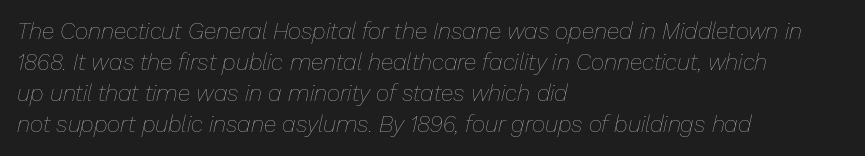
The image shows 23 px text type, italic (leaning right); set left-aligned, normal line spacing (1.35x), normal letter spacing, not underlined.
